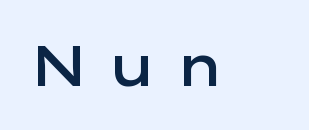
How heavy is the stroke? Medium-heavy — a semibold, shy of bold. Vertical strokes here are truly vertical. This sample has the flowing, uneven cadence of proportional lettering. Students, note that the glyphs here are deliberately spaced far apart.
